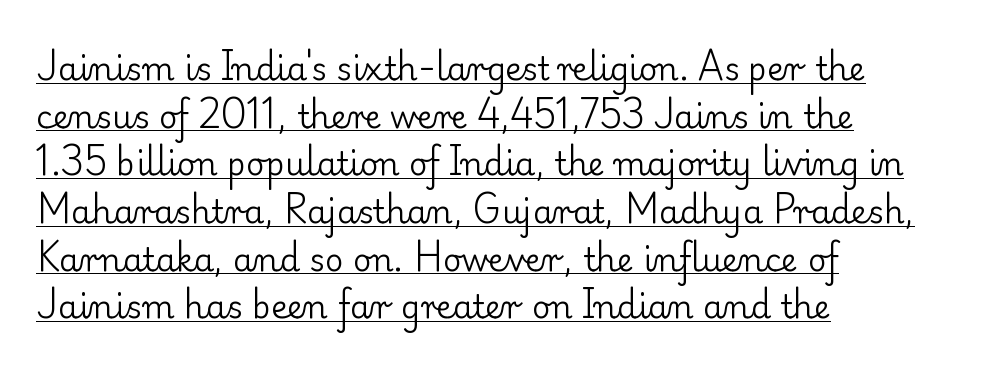
The image shows 32 px regular-weight serif type, upright; set left-aligned, normal line spacing (1.49x), normal letter spacing, underlined; low stroke contrast and a small x-height.
